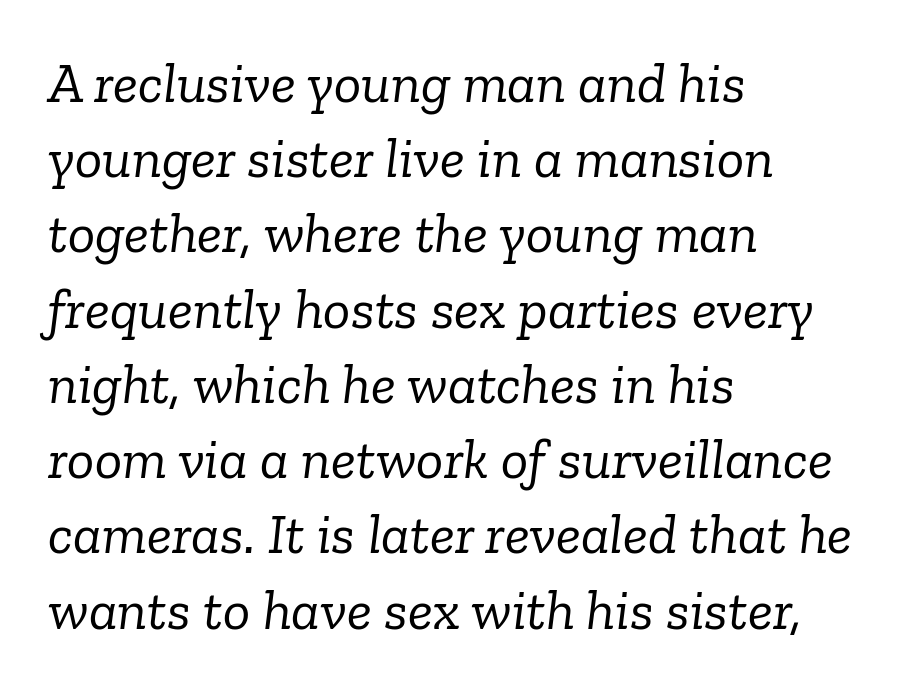
Q: Is the text bold? A: No.
Q: Is the text italic (slanted)? A: Yes, it leans right by about 6 degrees.
Q: Is the typeface a serif or a sans-serif typeface? A: Serif.
Q: Is the text underlined? A: No.
Q: How is the paragraph aligned? A: Left-aligned.
Q: Is the spacing between letters normal or unusually wide? A: Normal.
Q: Is the spacing between lines tight, normal or loose? A: Normal.
Q: Width (condensed, normal, or wide)? A: Normal.
Q: Stroke contrast? A: Low.
Q: x-height? A: Medium.
Q: Monospaced? A: No.
